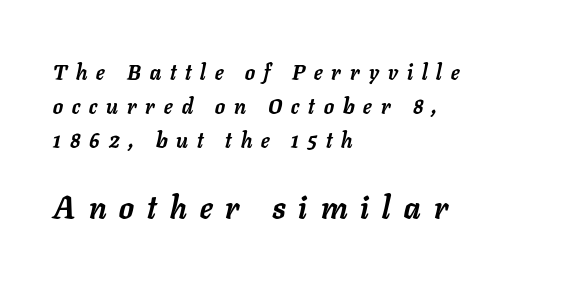
The following chunk of copy outweighs the initial chunk in type size. Honestly, there is no underline to notice here at all. This sample keeps an unexceptional amount of space between lines. The typesetter chose a ragged-right arrangement here. Varying glyph widths throughout — classic text-font behaviour. Inter-character spacing is expanded well beyond the font's built-in metrics.
